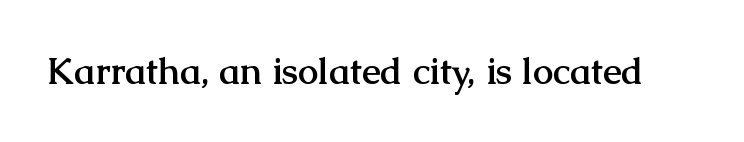
Q: Is the text bold? A: Yes.
Q: Is the text italic (slanted)? A: No, it is upright.
Q: Is the typeface a serif or a sans-serif typeface? A: Serif.
Q: Is the text underlined? A: No.
Q: Is the spacing between letters normal or unusually wide? A: Normal.
Q: Width (condensed, normal, or wide)? A: Normal.
Q: Stroke contrast? A: Medium.
Q: x-height? A: Medium.
Q: Monospaced? A: No.
